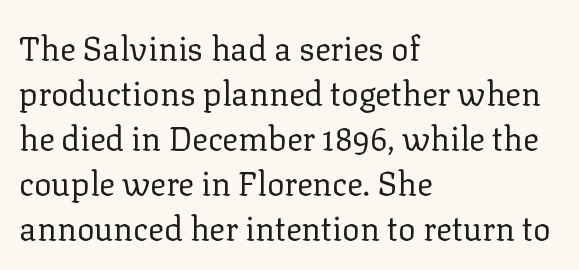
{"serif": "yes", "italic": "no", "bold": "no", "weight": "regular", "width": "normal", "stroke_contrast": "low", "x_height": "medium", "monospaced": "no", "underline": "no", "align": "left", "line_spacing": "normal", "line_spacing_ratio": 1.36, "letter_spacing": "normal", "letter_spacing_em": 0.0, "glyph_px": 33}
